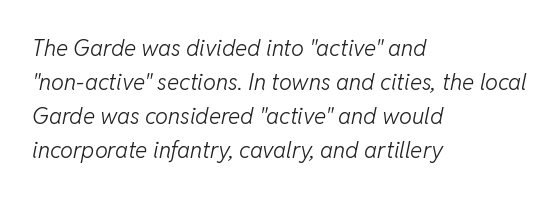
The image shows 23 px text type, italic (leaning right); set left-aligned, normal line spacing (1.48x), normal letter spacing, not underlined.
